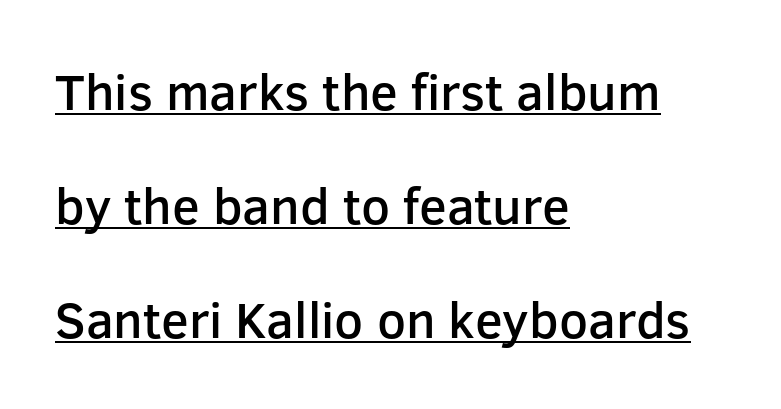
The face used here is proportionally spaced, like ordinary book or web type. Decoration check: the copy is underlined. The glyphs have the mass of a demibold cut, below bold. Letter spacing: default. In terms of leading, this rendering errs on the spacious side.
